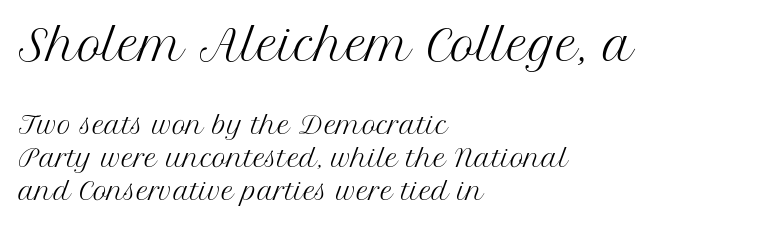
Q: Is the text bold? A: No.
Q: Is the text italic (slanted)? A: Yes.
Q: Is the text underlined? A: No.
Q: How is the paragraph aligned? A: Left-aligned.
Q: Is the spacing between letters normal or unusually wide? A: Normal.
Q: Is the spacing between lines tight, normal or loose? A: Normal.
Q: Which block of text is set in a larger size, the first (top) or the second (bottom)? A: The first (top) one.
Q: Width (condensed, normal, or wide)? A: Normal.
Q: Stroke contrast? A: Medium.
Q: x-height? A: Medium.
Q: Monospaced? A: No.
